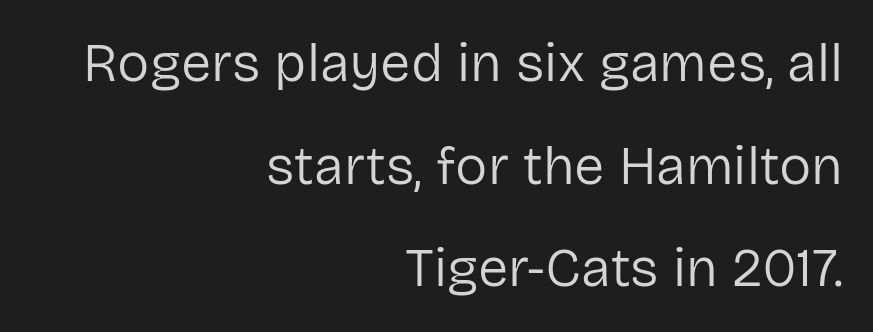
{"serif": "no", "italic": "no", "bold": "no", "weight": "regular", "width": "normal", "stroke_contrast": "low", "x_height": "medium", "monospaced": "no", "underline": "no", "align": "right", "line_spacing": "loose", "line_spacing_ratio": 1.9, "letter_spacing": "normal", "letter_spacing_em": 0.0, "glyph_px": 54}
